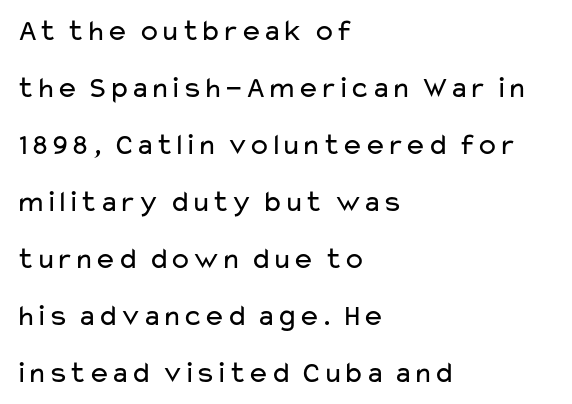
Q: Is the text bold? A: No.
Q: Is the text italic (slanted)? A: No, it is upright.
Q: Is the typeface a serif or a sans-serif typeface? A: Sans-serif.
Q: Is the text underlined? A: No.
Q: How is the paragraph aligned? A: Left-aligned.
Q: Is the spacing between letters normal or unusually wide? A: Normal.
Q: Is the spacing between lines tight, normal or loose? A: Loose.
Q: Width (condensed, normal, or wide)? A: Wide.
Q: Stroke contrast? A: Low.
Q: x-height? A: Medium.
Q: Monospaced? A: No.
